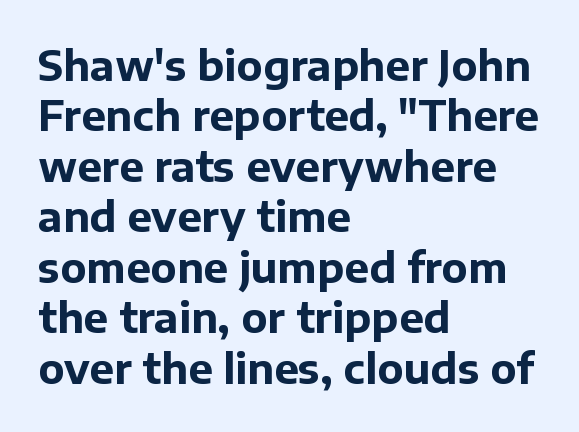
{"serif": "no", "italic": "no", "bold": "yes", "weight": "bold", "width": "normal", "stroke_contrast": "low", "x_height": "medium", "monospaced": "no", "underline": "no", "align": "left", "line_spacing_ratio": 1.23, "letter_spacing": "normal", "letter_spacing_em": 0.0, "glyph_px": 41}
